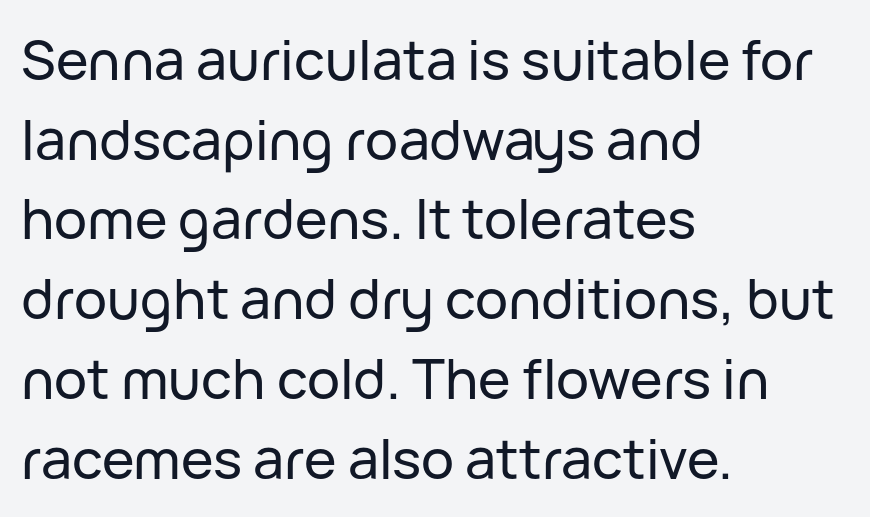
The image shows 55 px sans-serif type, upright; set left-aligned, normal line spacing (1.45x), normal letter spacing, not underlined; low stroke contrast and a medium x-height.
